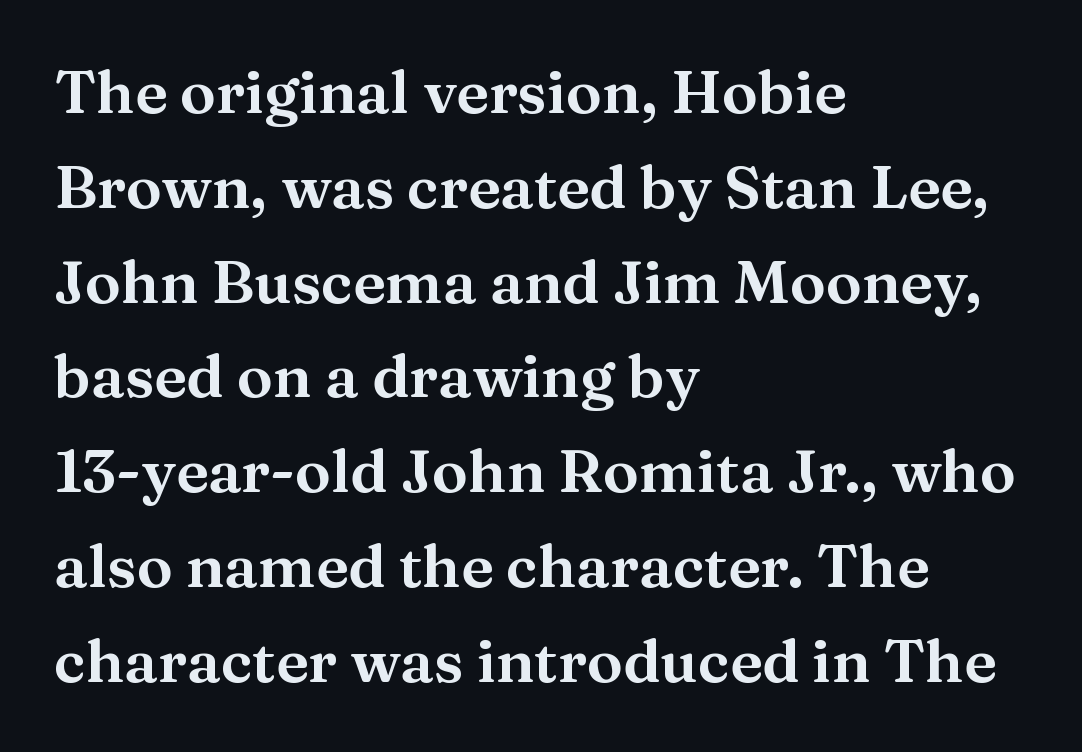
The image shows 60 px wide serif type, upright; set left-aligned, normal line spacing (1.58x), normal letter spacing, not underlined; medium stroke contrast and a medium x-height.
